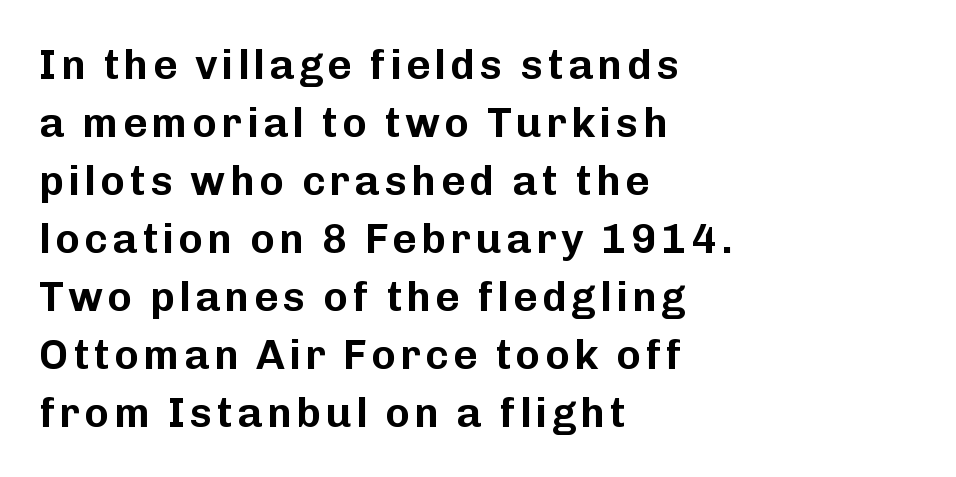
Q: Is the text italic (slanted)? A: No, it is upright.
Q: Is the typeface a serif or a sans-serif typeface? A: Sans-serif.
Q: Is the text underlined? A: No.
Q: How is the paragraph aligned? A: Left-aligned.
Q: Is the spacing between lines tight, normal or loose? A: Normal.
Q: Width (condensed, normal, or wide)? A: Normal.
Q: Stroke contrast? A: Low.
Q: x-height? A: Medium.
Q: Monospaced? A: No.
